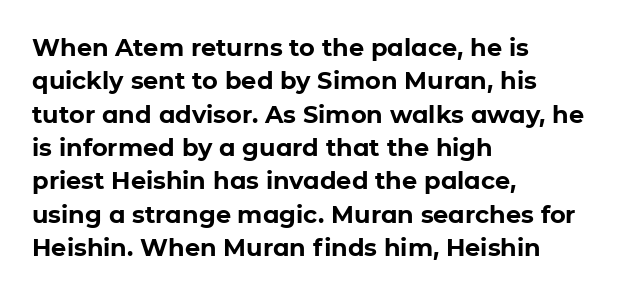
Q: Is the text bold? A: Yes.
Q: Is the text italic (slanted)? A: No, it is upright.
Q: Is the text underlined? A: No.
Q: How is the paragraph aligned? A: Left-aligned.
Q: Is the spacing between letters normal or unusually wide? A: Normal.
Q: Is the spacing between lines tight, normal or loose? A: Normal.
